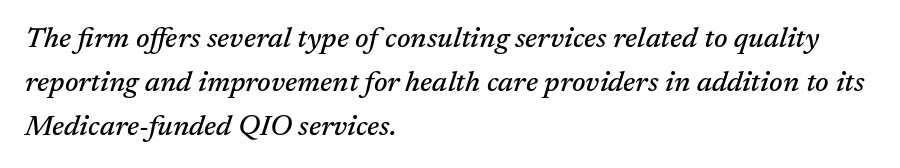
{"serif": "yes", "italic": "yes", "lean": "right", "slant_degrees": 17, "width": "normal", "stroke_contrast": "medium", "x_height": "medium", "monospaced": "no", "underline": "no", "align": "left", "line_spacing": "normal", "line_spacing_ratio": 1.51, "letter_spacing": "normal", "letter_spacing_em": 0.0, "glyph_px": 29}
